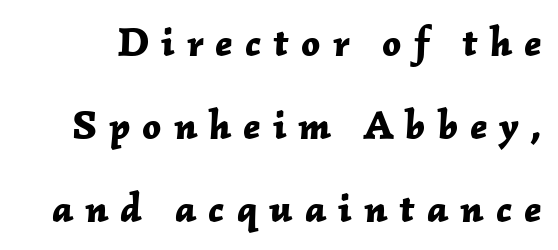
The image shows 41 px bold type, italic (leaning right); set loose line spacing (2.02x), unusually wide letter spacing (+0.29 em), not underlined; low stroke contrast and a medium x-height.
